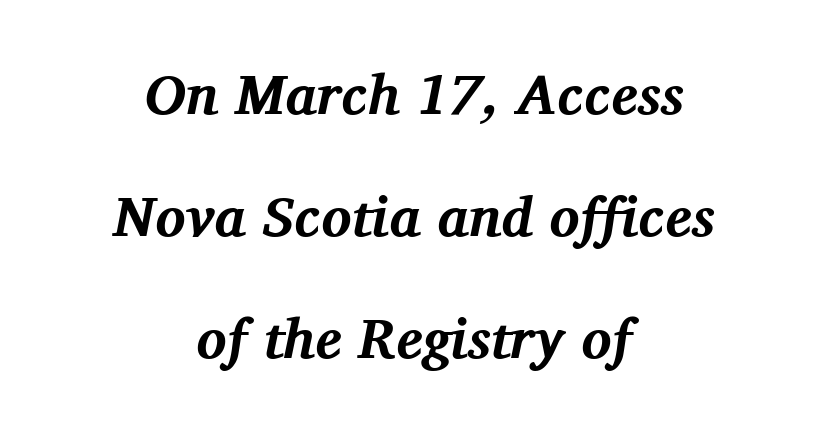
The image shows 56 px bold serif type, italic (leaning right); set centered, loose line spacing (2.18x), normal letter spacing, not underlined; medium stroke contrast and a medium x-height.
